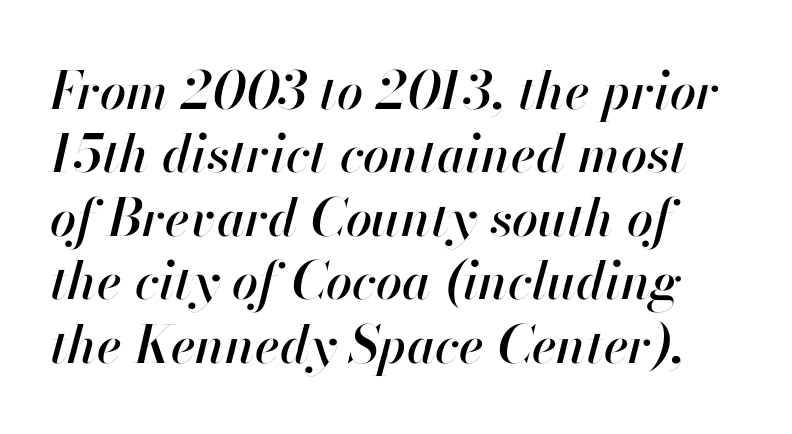
Is this a fixed-width face? No — the glyphs have proportional, varying widths. The face used here has a pronounced slope to its letters. Check the space under the baseline: it is left empty. The letters sit at their default tracking, neither squeezed nor spread. Line starts are locked; line ends wander.
